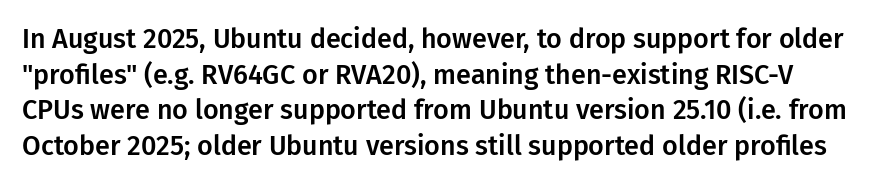
{"italic": "no", "underline": "no", "line_spacing": "normal", "line_spacing_ratio": 1.32, "letter_spacing": "normal", "letter_spacing_em": 0.0, "glyph_px": 27}
